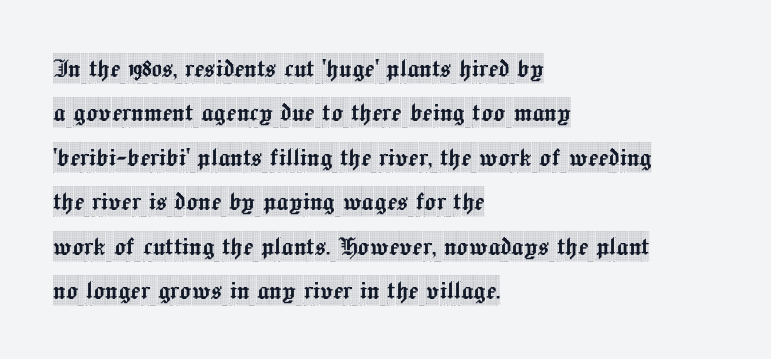
In terms of letterform style, serifs are clearly present. The vertical gap from one line to the next is medium. The tracking reads as untouched default to a designer's eye. Which margin do the lines hug? The left one — the right edge is uneven. Varying glyph widths throughout — classic text-font behaviour. Just letters on the line, the space beneath them empty.
